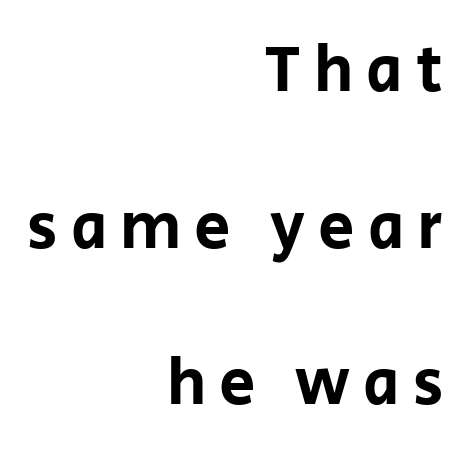
Look at the bottom of the vertical strokes: they stop flat, with no serifs. It's the straight-up-and-down kind of type. Nobody drew a line under any word here. The passage is arranged like a letterhead date or caption credit — flush right. Rows of type keep a wide berth in the vertical direction. This sample has the flowing, uneven cadence of proportional lettering.
